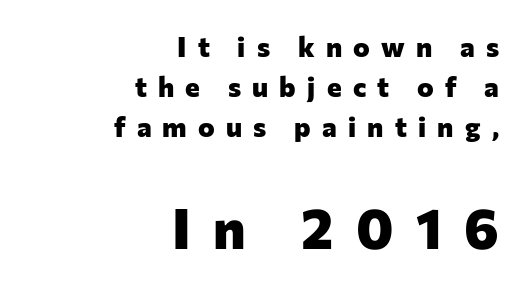
Words float on clear page, feet unadorned. One-word summary of the alignment: right. Posture: straight, roman, zero tilt. Whoever set this made the second block the dominant, larger element. The rendering shows plain stroke endings on the letterforms — a sans-serif design. The rendering uses a bold face; every stroke is thick and dark.
